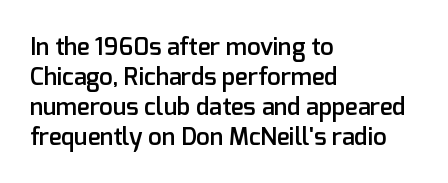
Q: Is the text bold? A: Semi-bold.
Q: Is the text italic (slanted)? A: No, it is upright.
Q: Is the text underlined? A: No.
Q: How is the paragraph aligned? A: Left-aligned.
Q: Is the spacing between letters normal or unusually wide? A: Normal.
Q: Is the spacing between lines tight, normal or loose? A: Normal.
